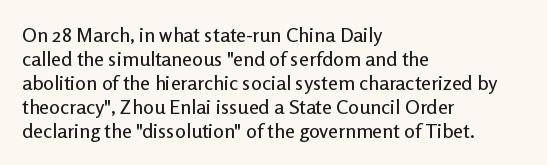
Does the lettering tilt? It doesn't — this is upright. The lines are quadded left. Unmarked baselines from the first word to the last. Characters follow at the spacing the type designer built in.
